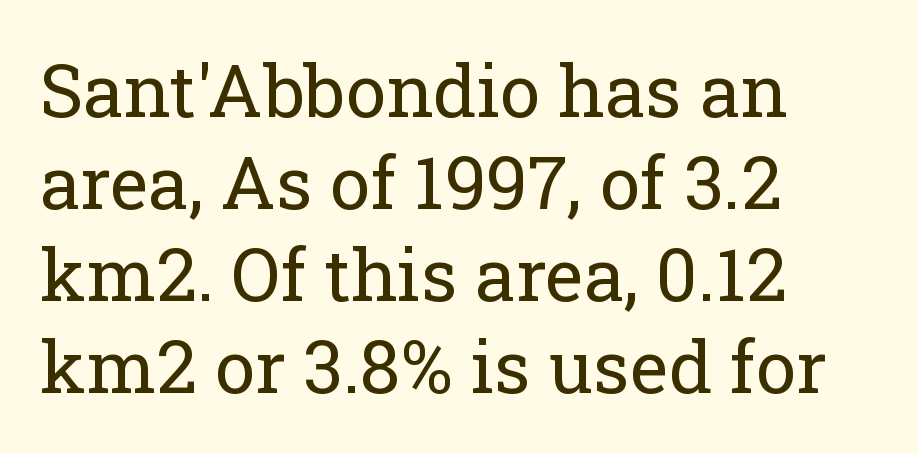
{"serif": "yes", "italic": "no", "bold": "no", "weight": "regular", "width": "normal", "stroke_contrast": "low", "x_height": "medium", "monospaced": "no", "underline": "no", "align": "left", "line_spacing": "normal", "line_spacing_ratio": 1.26, "letter_spacing": "normal", "letter_spacing_em": 0.0, "glyph_px": 73}
